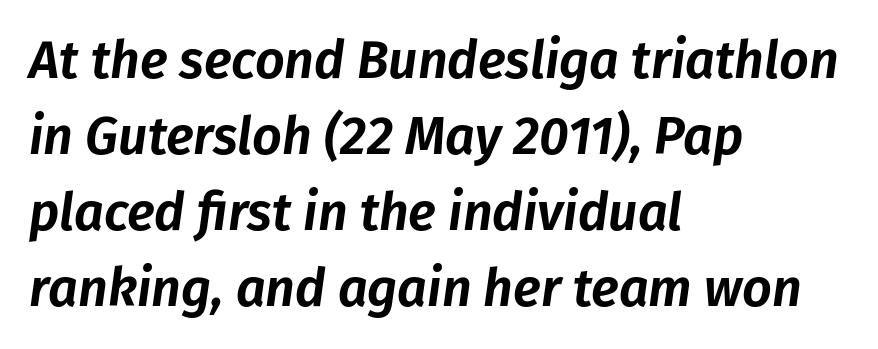
Q: Is the text italic (slanted)? A: Yes, it leans right by about 8 degrees.
Q: Is the text underlined? A: No.
Q: How is the paragraph aligned? A: Left-aligned.
Q: Is the spacing between letters normal or unusually wide? A: Normal.
Q: Is the spacing between lines tight, normal or loose? A: Normal.
Q: Width (condensed, normal, or wide)? A: Normal.
Q: Stroke contrast? A: Low.
Q: x-height? A: Medium.
Q: Monospaced? A: No.
